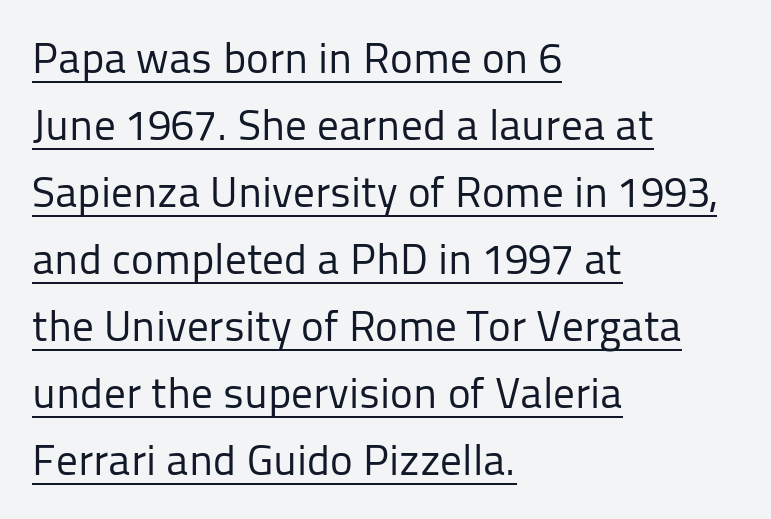
The image shows 43 px regular-weight sans-serif type, upright; set left-aligned, normal line spacing (1.56x), normal letter spacing, underlined; low stroke contrast and a medium x-height.
